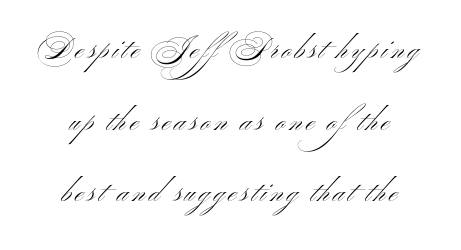
The image shows 29 px light, wide sans-serif type; set centered, loose line spacing (2.47x), not underlined; medium stroke contrast and a small x-height.
